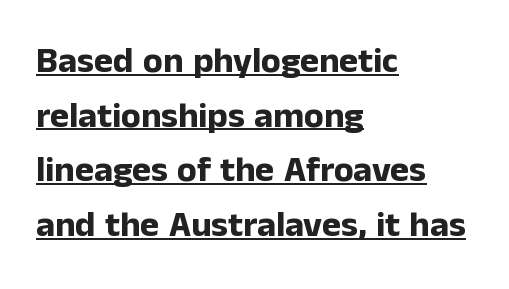
{"serif": "no", "italic": "no", "bold": "yes", "weight": "bold", "width": "normal", "stroke_contrast": "low", "x_height": "medium", "monospaced": "no", "underline": "yes", "align": "left", "line_spacing": "normal", "line_spacing_ratio": 1.52, "letter_spacing": "normal", "letter_spacing_em": 0.0, "glyph_px": 36}
